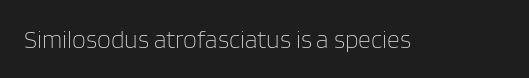
The rendering keeps characters at their native spacing. The font sits on the lighter half of the weight spectrum, regular included. Quick note: underline off. Is there any slant? The stems are plumb.
